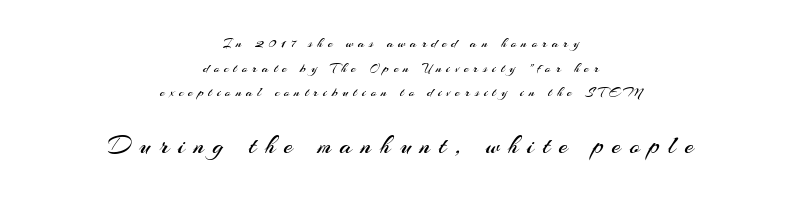
Q: Is the text bold? A: No.
Q: Is the text italic (slanted)? A: Yes.
Q: Is the text underlined? A: No.
Q: How is the paragraph aligned? A: Centered.
Q: Is the spacing between letters normal or unusually wide? A: Unusually wide.
Q: Which block of text is set in a larger size, the first (top) or the second (bottom)? A: The second (bottom) one.
